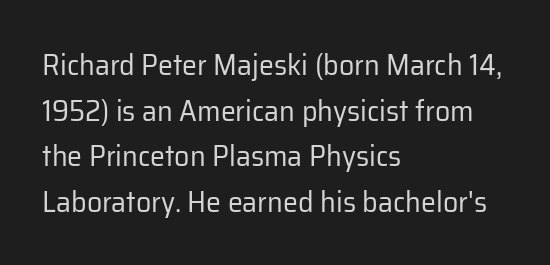
Character widths vary here, with narrow letters taking less room than wide ones. Check where the strokes stop: nothing finishes them off — pure sans. The type is set solid horizontally, with unmodified tracking. The font's upright variant was chosen for this text. Words float on clear page, feet unadorned.
